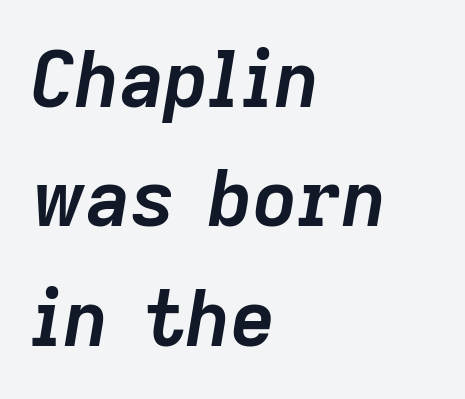
The image shows 77 px semibold type, italic (leaning right); set left-aligned, normal line spacing (1.55x), normal letter spacing, not underlined; low stroke contrast and a medium x-height.
